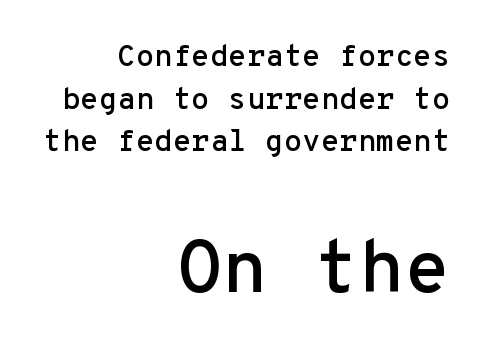
The image shows 74 px sans-serif type, upright, monospaced; set right-aligned, normal line spacing (1.42x), normal letter spacing, not underlined; the second (bottom) block is 2.47x larger; low stroke contrast and a medium x-height.
